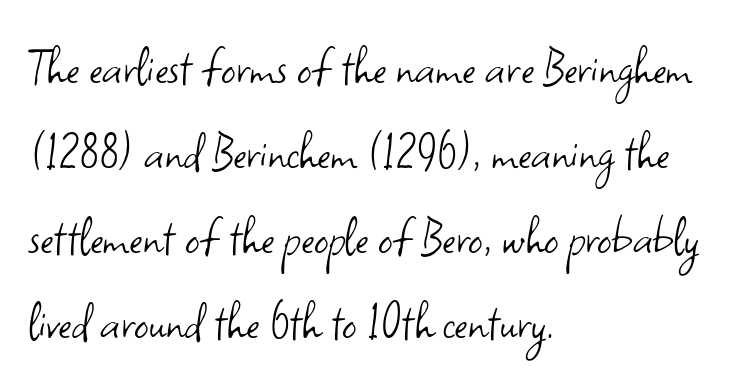
A bare baseline throughout the passage. No heavy texture on the line: the type isn't bold. Reading down the column, the eye jumps a familiar distance to each next line. The passage shown has conventional tracking throughout. Which margin do the lines hug? The left one — the right edge is uneven.
